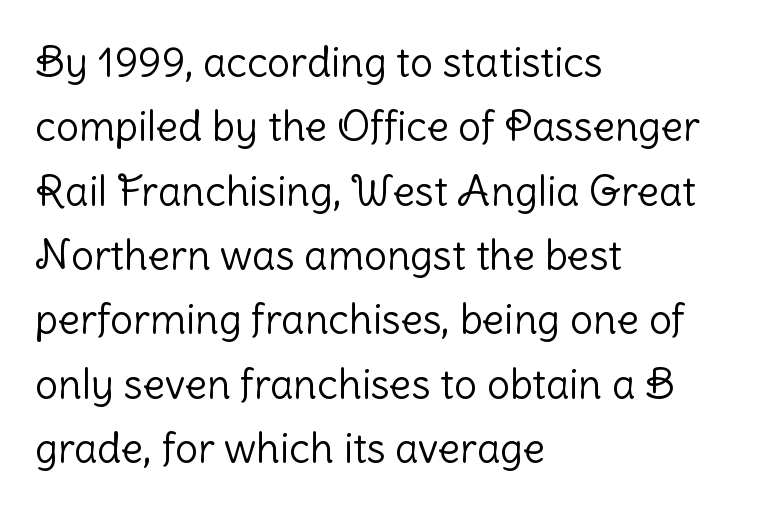
If you drew a line through each stem, it would be perfectly vertical. Examine the stroke ends and you'll find no serifs. Type without underlining. Counters stay open thanks to moderate or lighter strokes. Line starts are locked; line ends wander.
